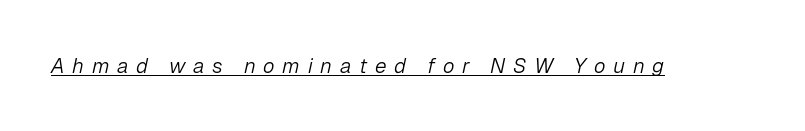
Has an underline been added? It has. Inter-character spacing is expanded well beyond the font's built-in metrics. Heaviness? Minimal to ordinary, like unemphasized prose. An italicized treatment has been applied to the whole sample.
